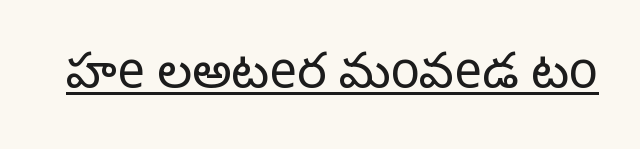
{"serif": "no", "italic": "no", "bold": "no", "weight": "light", "width": "normal", "stroke_contrast": "low", "x_height": "medium", "monospaced": "no", "underline": "yes", "letter_spacing": "normal", "letter_spacing_em": 0.0, "glyph_px": 49}
